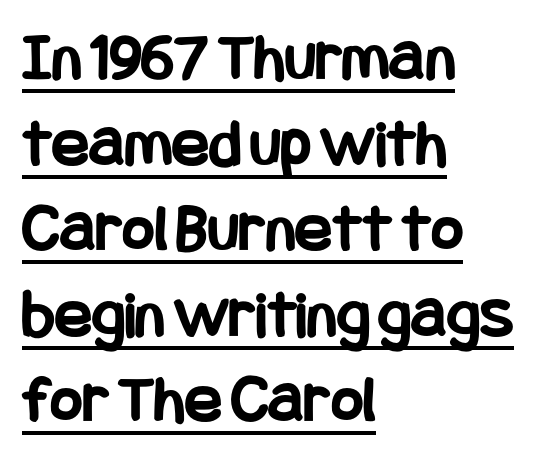
Q: Is the text bold? A: Yes.
Q: Is the text italic (slanted)? A: No, it is upright.
Q: Is the typeface a serif or a sans-serif typeface? A: Sans-serif.
Q: Is the text underlined? A: Yes.
Q: How is the paragraph aligned? A: Left-aligned.
Q: Is the spacing between letters normal or unusually wide? A: Normal.
Q: Width (condensed, normal, or wide)? A: Condensed.
Q: Stroke contrast? A: Low.
Q: x-height? A: Large.
